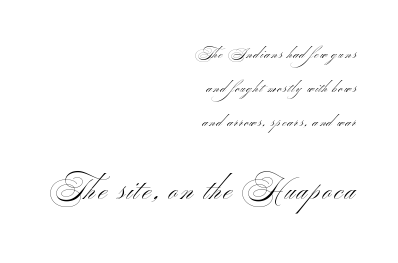
The face looks like a standard text weight, possibly lighter. Caption: multi-line text, flush right, ragged left. Stroke terminals: plain, sans-serif. Does the leading feel generous? Absolutely, it's lavish. Varying glyph widths throughout — classic text-font behaviour. You get the small type first, then a jump to larger type.
